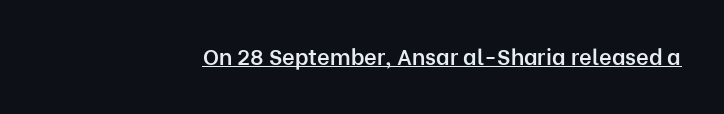
Q: Is the text bold? A: Semi-bold.
Q: Is the text italic (slanted)? A: No, it is upright.
Q: Is the text underlined? A: Yes.
Q: How is the paragraph aligned? A: Right-aligned.
Q: Is the spacing between letters normal or unusually wide? A: Normal.
